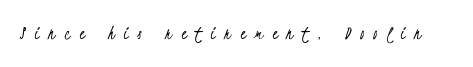
Students, note that the glyphs here are deliberately spaced far apart. Letters rest on an invisible, unmarked baseline. Counters stay open thanks to moderate or lighter strokes.
